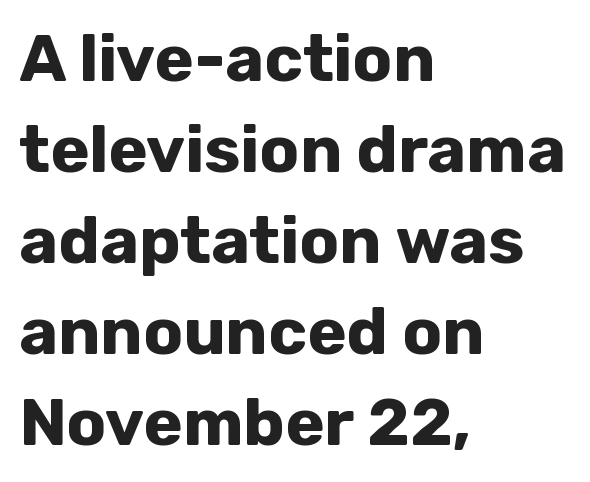
Clear beneath every line of the passage. Does the type have serifs? No, each stem ends abruptly. Does the leading feel generous? No, just average. The face used here is proportionally spaced, like ordinary book or web type. Ascenders rise straight up at ninety degrees. The setting favours the left margin, as ordinary paragraphs usually do.
